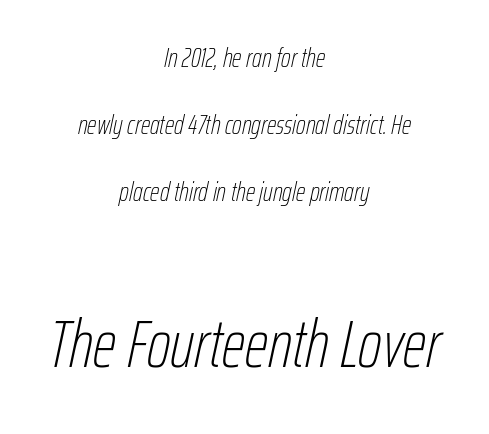
The image shows 67 px thin, condensed type, italic (leaning right); set centered, loose line spacing (2.48x), normal letter spacing, not underlined; the second (bottom) block is 2.48x larger; low stroke contrast and a medium x-height.
